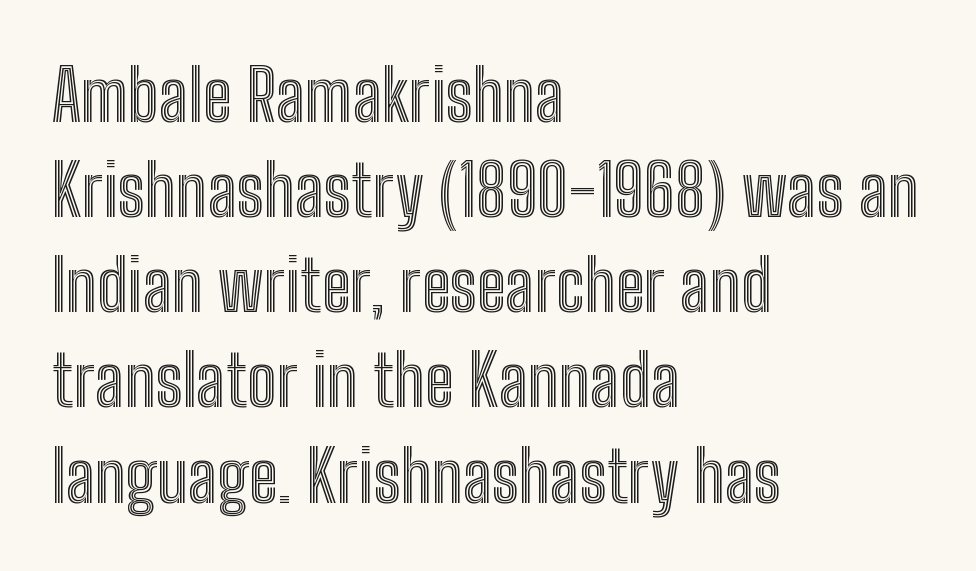
The image shows 71 px condensed type, upright; set left-aligned, normal line spacing (1.34x), normal letter spacing, not underlined; a medium x-height.
